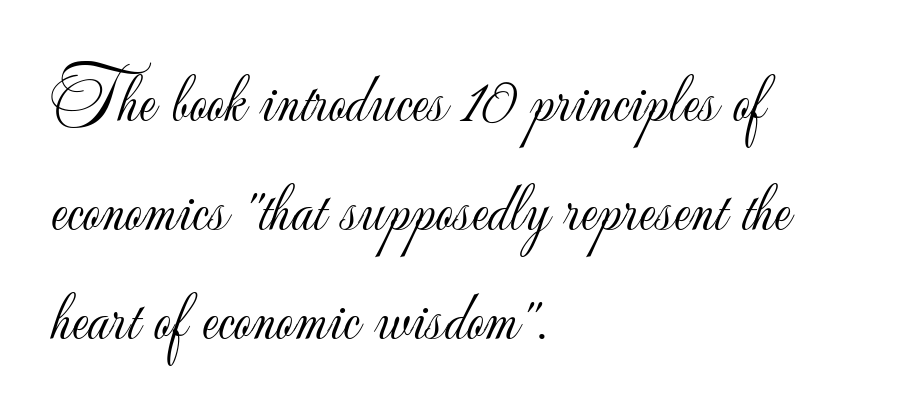
Q: Is the text bold? A: No.
Q: Is the text italic (slanted)? A: Yes.
Q: Is the typeface a serif or a sans-serif typeface? A: Sans-serif.
Q: Is the text underlined? A: No.
Q: How is the paragraph aligned? A: Left-aligned.
Q: Is the spacing between letters normal or unusually wide? A: Normal.
Q: Is the spacing between lines tight, normal or loose? A: Normal.
Q: Width (condensed, normal, or wide)? A: Normal.
Q: Stroke contrast? A: Low.
Q: x-height? A: Small.
Q: Monospaced? A: No.
